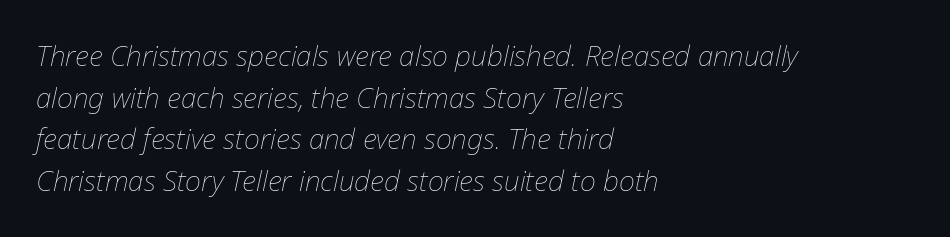
The image shows 28 px thin type, italic (leaning right); set left-aligned, normal line spacing (1.49x), normal letter spacing, not underlined; low stroke contrast and a medium x-height.
